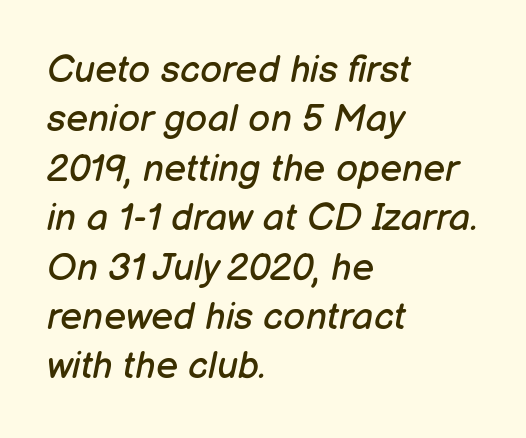
{"italic": "yes", "lean": "right", "slant_degrees": 12, "bold": "no", "weight": "regular", "width": "normal", "stroke_contrast": "low", "x_height": "medium", "monospaced": "no", "underline": "no", "align": "left", "line_spacing": "normal", "line_spacing_ratio": 1.3, "letter_spacing": "normal", "letter_spacing_em": 0.0, "glyph_px": 38}
